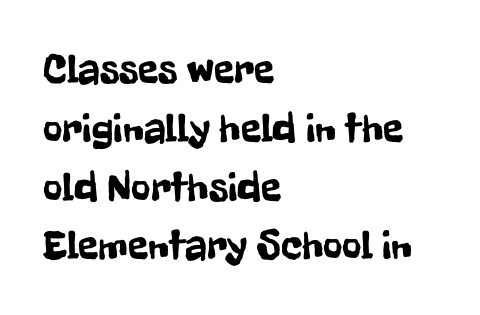
The image shows 42 px condensed sans-serif type, upright; set left-aligned, normal line spacing (1.4x), normal letter spacing, not underlined; low stroke contrast and a medium x-height.
